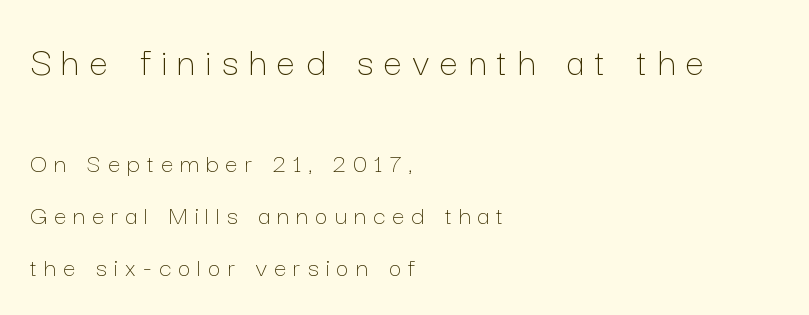
The initial chunk of copy outweighs the following chunk in type size. Rule under the text: the space is simply empty. The rendering anchors every line to the left-hand side. Every character sits straight up, as roman type does. The letters are spread apart with noticeably loose tracking. This sample has the flowing, uneven cadence of proportional lettering.
